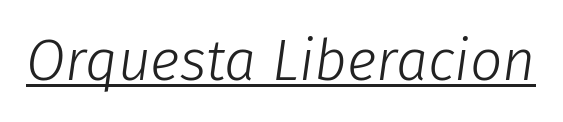
Characters are canted at an angle relative to the baseline's perpendicular. Looks like regular typesetting: each glyph gets only the width it needs. These lines keep a tight, regular rhythm from letter to letter. The strokes are not fattened; the text isn't bold. The specimen includes a rule beneath the text block's lines.
